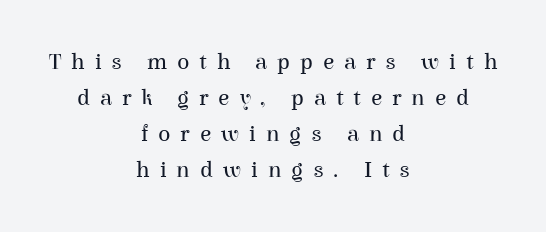
The image shows 23 px text type, upright; set centered, normal line spacing (1.56x), unusually wide letter spacing (+0.43 em), not underlined.
